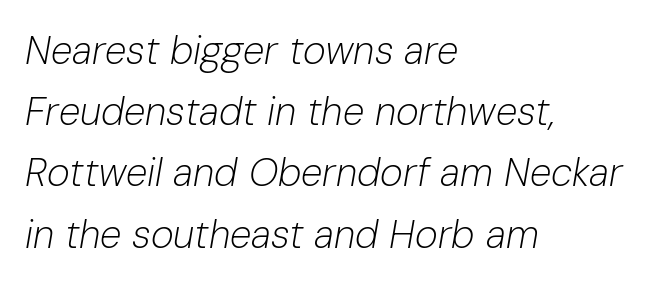
The image shows 39 px light type, italic (leaning right); set left-aligned, normal line spacing (1.57x), normal letter spacing, not underlined; low stroke contrast and a medium x-height.
